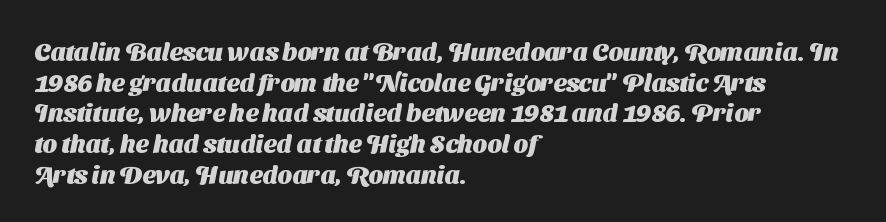
{"bold": "yes", "underline": "no", "align": "left", "line_spacing_ratio": 1.23, "letter_spacing": "normal", "letter_spacing_em": 0.0, "glyph_px": 25}
